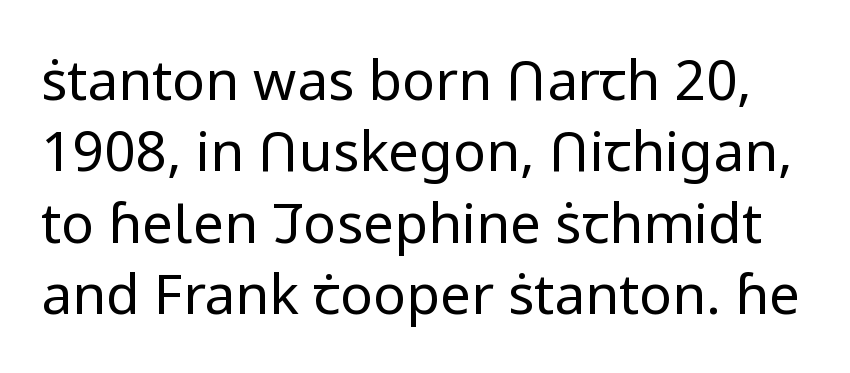
The image shows 55 px regular-weight sans-serif type, upright; set normal line spacing (1.3x), normal letter spacing, not underlined; low stroke contrast and a medium x-height.
